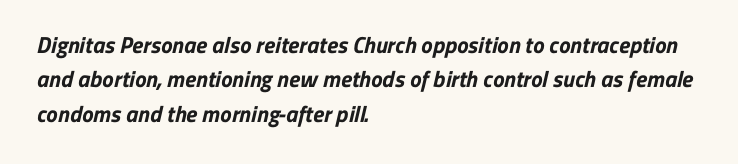
The image shows 23 px bold type; set left-aligned, normal line spacing (1.5x), normal letter spacing, not underlined.
